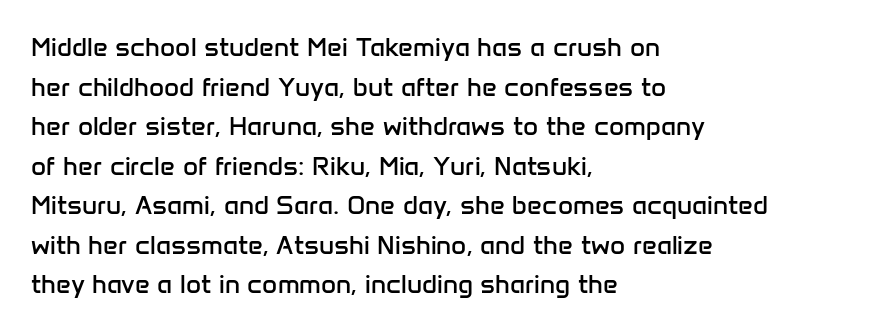
The image shows 26 px text type, upright; set left-aligned, normal line spacing (1.52x), normal letter spacing, not underlined.
